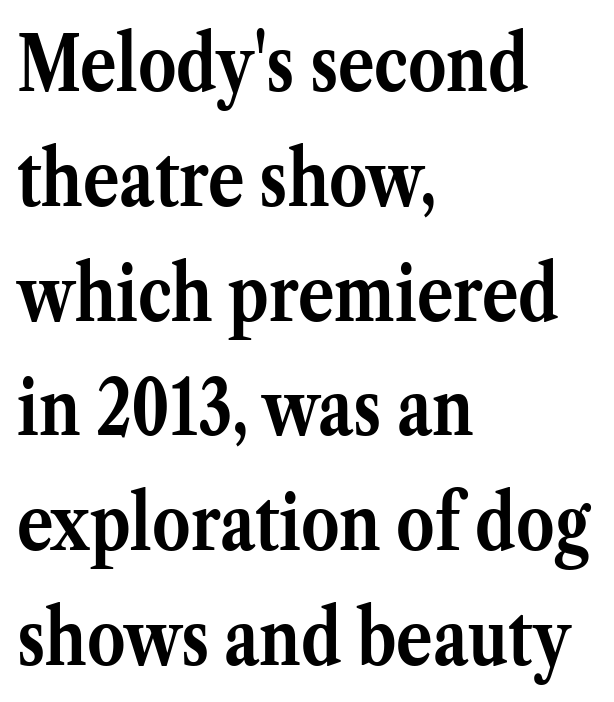
Does the weight exceed regular? Yes, all the way to bold. Nobody drew a line under any word here. The letterforms sit shoulder to shoulder at normal distance. Does the copy run flush right? No — it runs flush left.
